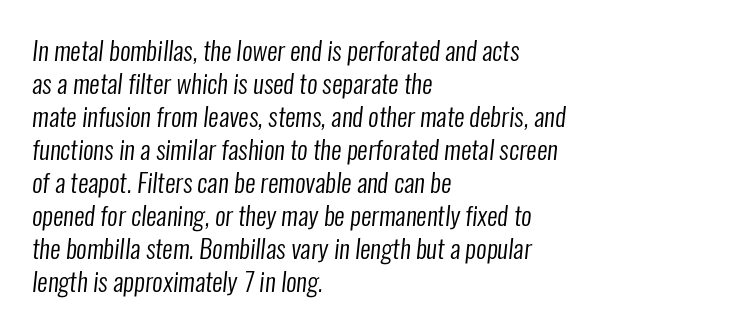
{"bold": "no", "underline": "no", "align": "left", "line_spacing": "normal", "line_spacing_ratio": 1.27, "letter_spacing": "normal", "letter_spacing_em": 0.0, "glyph_px": 26}
